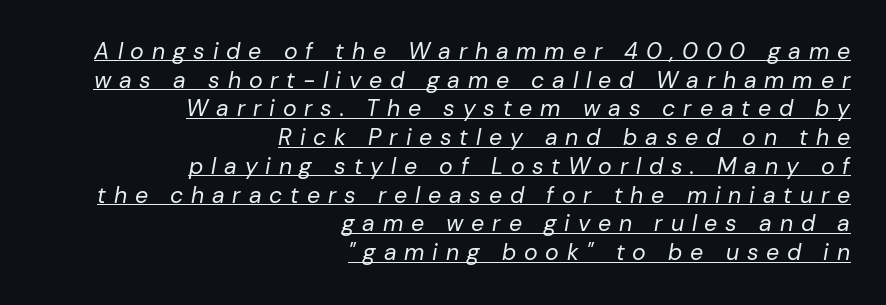
The image shows 23 px text type, italic (leaning right); set right-aligned, normal line spacing (1.25x), unusually wide letter spacing (+0.34 em), underlined.
